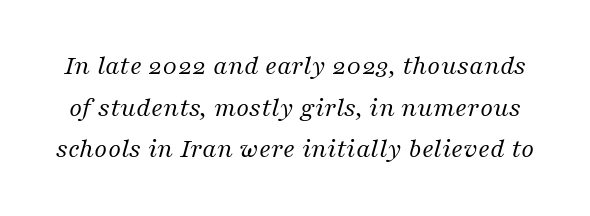
{"serif": "yes", "italic": "yes", "lean": "right", "slant_degrees": 16, "bold": "no", "weight": "regular", "width": "normal", "stroke_contrast": "medium", "x_height": "medium", "monospaced": "no", "underline": "no", "line_spacing": "normal", "line_spacing_ratio": 1.49, "letter_spacing": "normal", "letter_spacing_em": 0.0, "glyph_px": 28}
